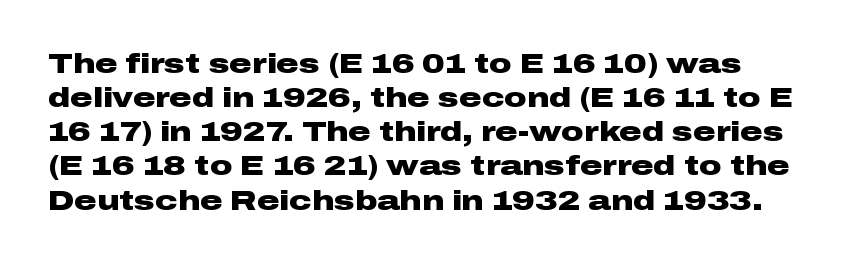
The image shows 28 px heavy, wide sans-serif type, upright; set line spacing 1.22x, normal letter spacing, not underlined; low stroke contrast and a medium x-height.
